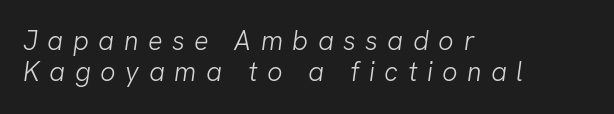
The image shows 27 px text type; set left-aligned, line spacing 1.16x, unusually wide letter spacing (+0.35 em), not underlined.
